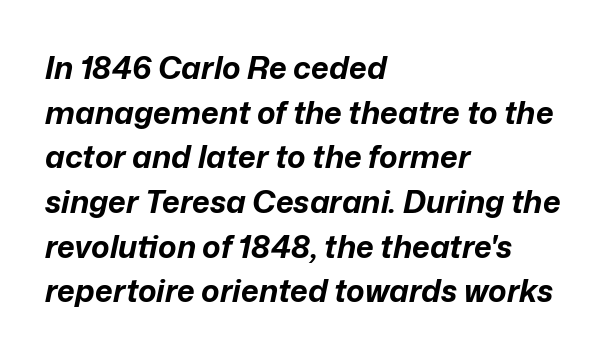
Honestly, there is no underline to notice here at all. Designer's note — italics engaged. Is this a fixed-width face? No — the glyphs have proportional, varying widths. Inter-character spacing is left at the font's built-in metrics. The ragged edge is on the right, which tells us the setting is flush left.
